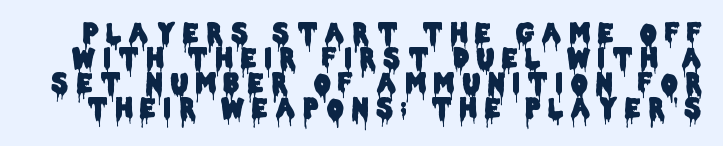
The glyphs are unaccompanied by any horizontal stroke below them. Glyph-to-glyph distance is far greater than everyday printed text. The designer dialed line spacing down below the default. Characters remain perfectly vertical along every line.
